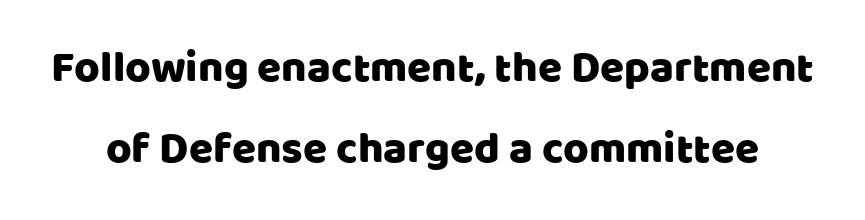
Q: Is the text italic (slanted)? A: No, it is upright.
Q: Is the typeface a serif or a sans-serif typeface? A: Sans-serif.
Q: Is the text underlined? A: No.
Q: Is the spacing between letters normal or unusually wide? A: Normal.
Q: Width (condensed, normal, or wide)? A: Normal.
Q: Stroke contrast? A: Low.
Q: x-height? A: Large.
Q: Monospaced? A: No.
